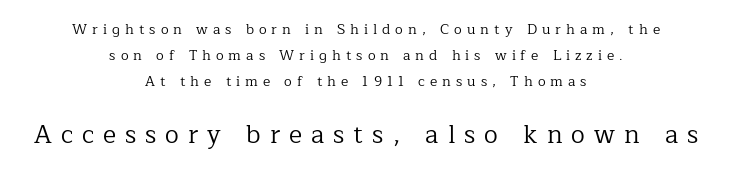
The image shows 25 px text type, upright; set centered, line spacing 1.84x, unusually wide letter spacing (+0.36 em), not underlined; the second (bottom) block is 1.79x larger.
